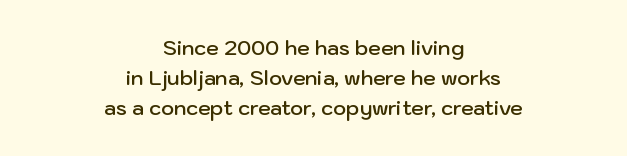
Q: Is the text bold? A: Semi-bold.
Q: Is the text italic (slanted)? A: No, it is upright.
Q: Is the text underlined? A: No.
Q: How is the paragraph aligned? A: Centered.
Q: Is the spacing between letters normal or unusually wide? A: Normal.
Q: Is the spacing between lines tight, normal or loose? A: Normal.
